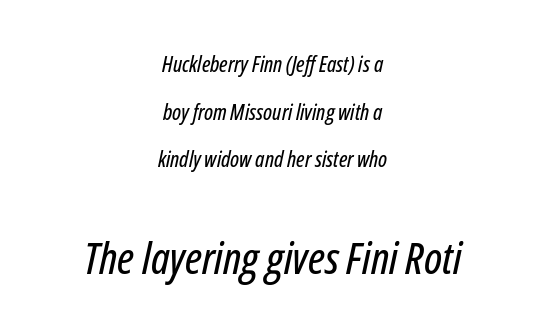
Rendered with sloped, italic letterforms. This rendering leaves character spacing at its baseline value. Any mark beneath the type? The region is blank. Top chunk: small. Bottom chunk: large. Character widths vary here, with narrow letters taking less room than wide ones.
